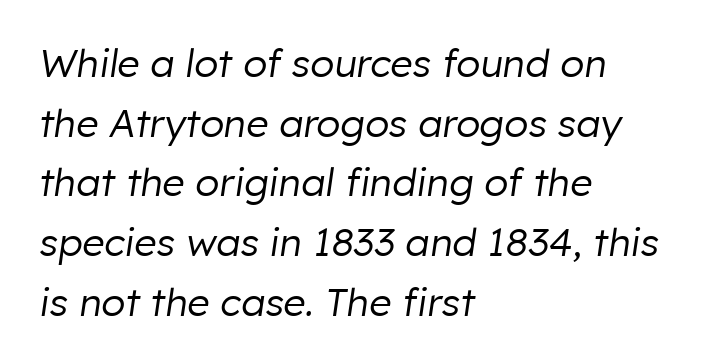
Reading down the block, your eye returns to a fixed left position each line. Think of a printed novel: that variable character pitch is what you see here. Designer's note — italics engaged. Regular leading. The letters look calm and open, with moderate or lighter stems.
